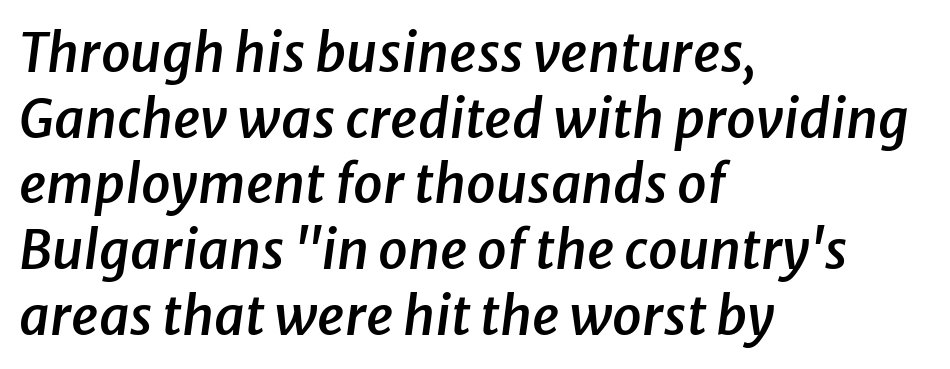
The image shows 53 px semibold type, italic (leaning right); set left-aligned, line spacing 1.24x, normal letter spacing, not underlined; low stroke contrast and a medium x-height.
